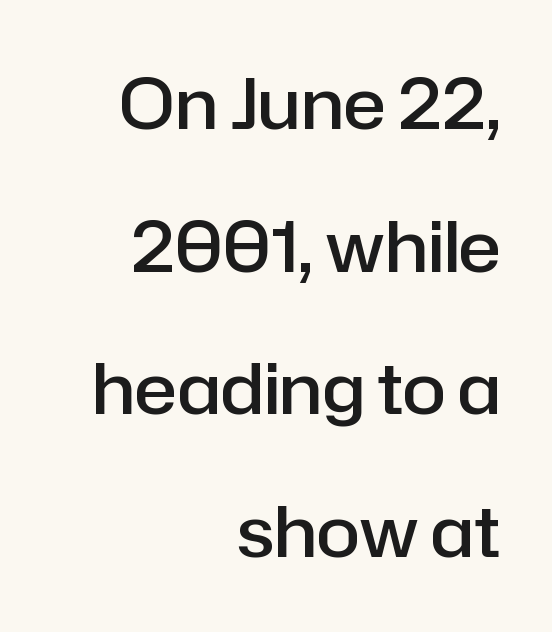
The typesetter chose a ragged-left arrangement here. In terms of letterform style, serifs are entirely absent. Is the type bold? Partly — it's a semibold, heavier than regular but not fully bold. Has an underline been added? It has not. This is the regular roman posture of the typeface. You could not count columns in this text — the font is proportionally spaced.
